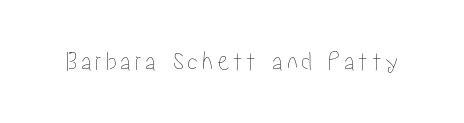
The image shows 28 px condensed type, upright; set not underlined; low stroke contrast and a medium x-height.
